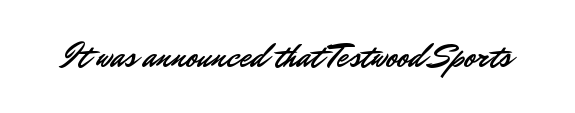
A typesetter would call this proportional, since set widths differ per character. The specimen omits any rule beneath the text block's lines. The letterforms sit shoulder to shoulder at normal distance. The letters carry no serifs — their stems end cleanly without finishing strokes.
